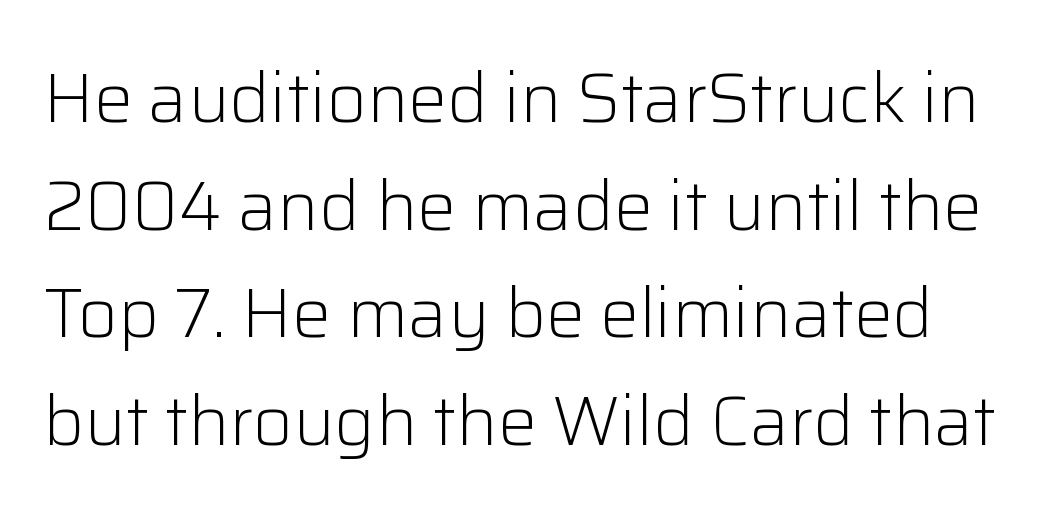
The image shows 69 px light sans-serif type, upright; set normal line spacing (1.56x), normal letter spacing, not underlined; low stroke contrast and a medium x-height.
